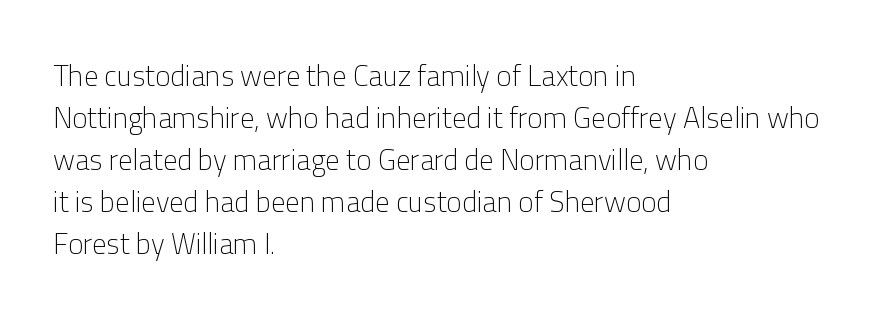
Q: Is the text bold? A: No.
Q: Is the text italic (slanted)? A: No, it is upright.
Q: Is the typeface a serif or a sans-serif typeface? A: Sans-serif.
Q: Is the text underlined? A: No.
Q: How is the paragraph aligned? A: Left-aligned.
Q: Is the spacing between letters normal or unusually wide? A: Normal.
Q: Is the spacing between lines tight, normal or loose? A: Normal.
Q: Width (condensed, normal, or wide)? A: Normal.
Q: Stroke contrast? A: Low.
Q: x-height? A: Medium.
Q: Monospaced? A: No.
